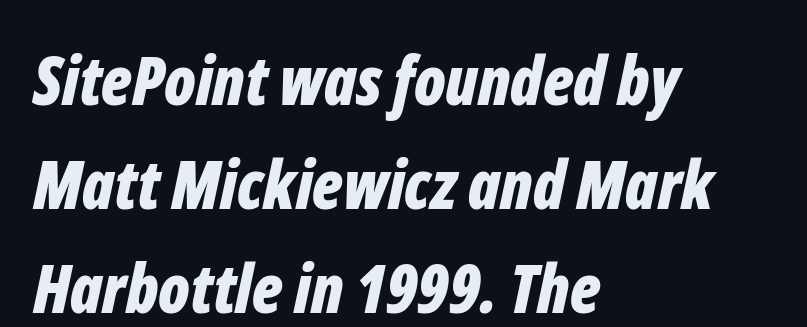
The image shows 67 px bold, condensed type, italic (leaning right); set left-aligned, normal line spacing (1.55x), normal letter spacing, not underlined; low stroke contrast and a medium x-height.
